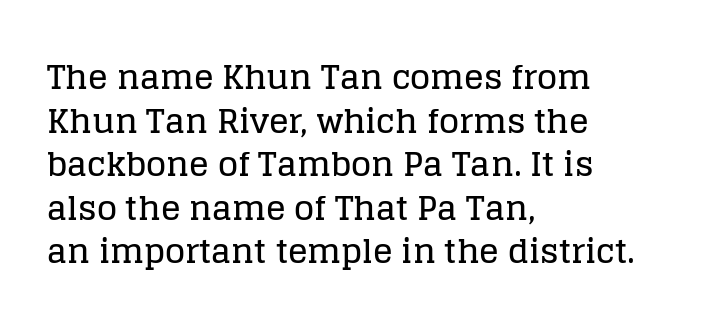
{"serif": "yes", "italic": "no", "width": "normal", "stroke_contrast": "low", "x_height": "large", "monospaced": "no", "underline": "no", "align": "left", "line_spacing": "normal", "line_spacing_ratio": 1.32, "letter_spacing": "normal", "letter_spacing_em": 0.0, "glyph_px": 33}
